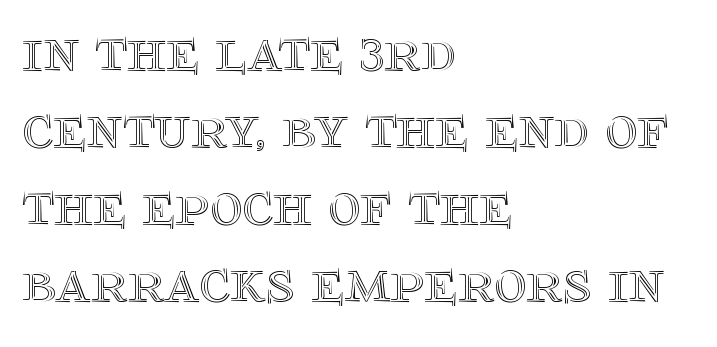
Q: Is the text italic (slanted)? A: No, it is upright.
Q: Is the text underlined? A: No.
Q: How is the paragraph aligned? A: Left-aligned.
Q: Is the spacing between letters normal or unusually wide? A: Normal.
Q: Width (condensed, normal, or wide)? A: Normal.
Q: x-height? A: Large.
Q: Monospaced? A: No.
